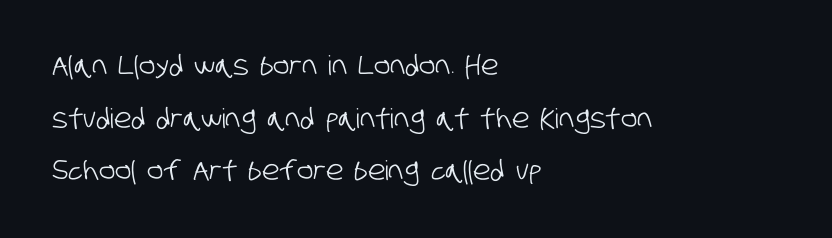
Each word holds together tightly as a unit, with standard inter-letter gaps. Letters rest on an invisible, unmarked baseline. Regarding leading, the lines here are spaced well apart. Layout note: lines flush left.
